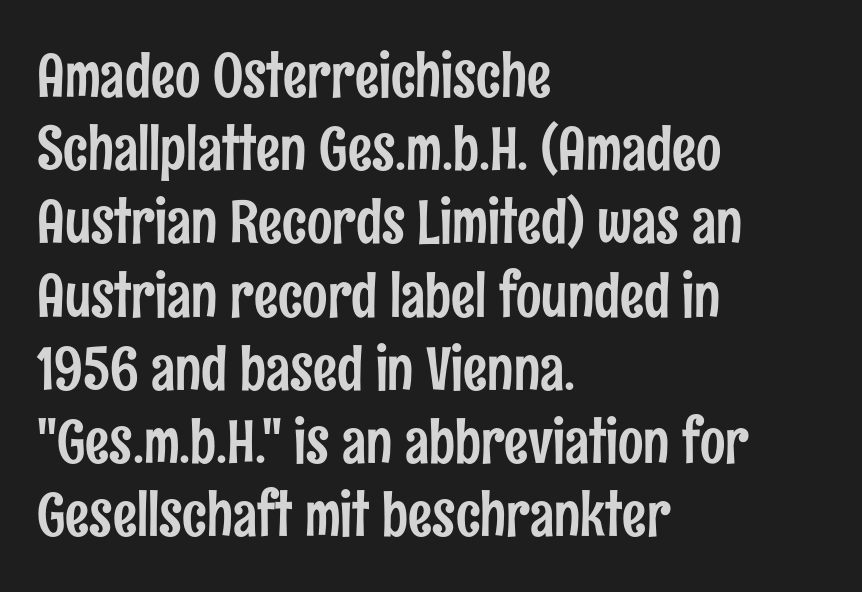
Q: Is the text italic (slanted)? A: No, it is upright.
Q: Is the typeface a serif or a sans-serif typeface? A: Sans-serif.
Q: Is the text underlined? A: No.
Q: How is the paragraph aligned? A: Left-aligned.
Q: Is the spacing between letters normal or unusually wide? A: Normal.
Q: Width (condensed, normal, or wide)? A: Condensed.
Q: Stroke contrast? A: Low.
Q: x-height? A: Medium.
Q: Monospaced? A: No.
